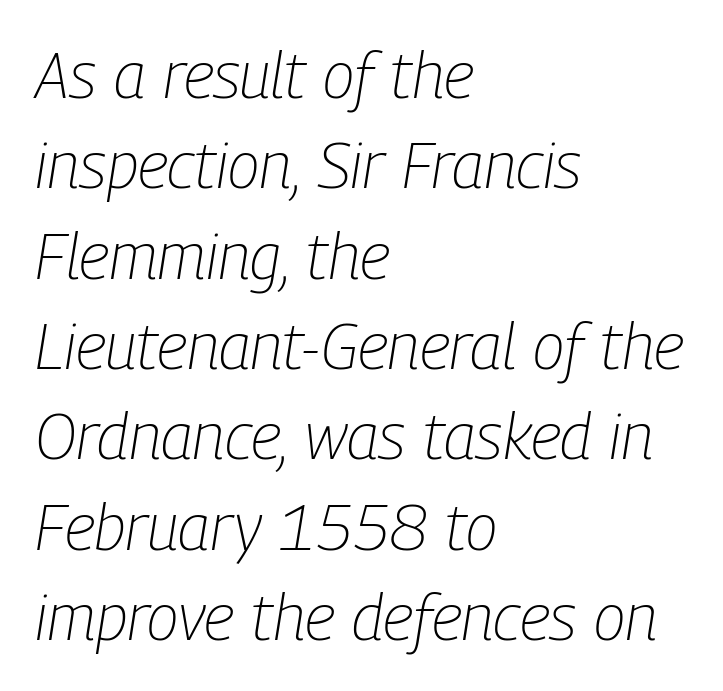
The image shows 65 px light, condensed type, italic (leaning right); set left-aligned, normal line spacing (1.39x), normal letter spacing, not underlined; low stroke contrast and a medium x-height.
